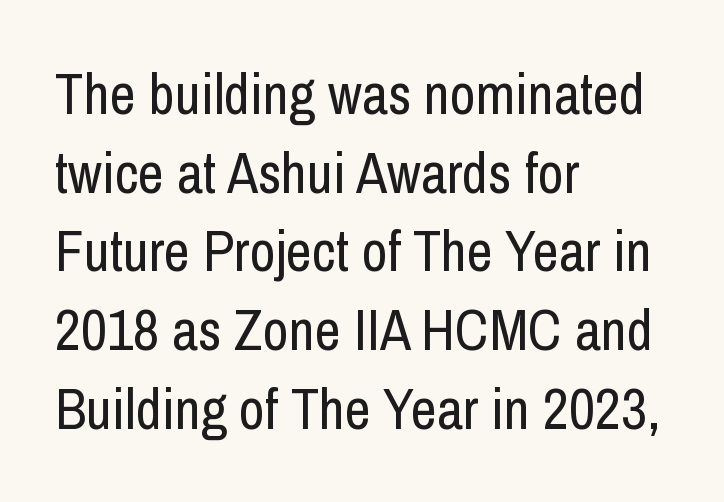
The image shows 57 px regular-weight, condensed sans-serif type, upright; set left-aligned, normal line spacing (1.38x), normal letter spacing, not underlined; low stroke contrast and a medium x-height.
